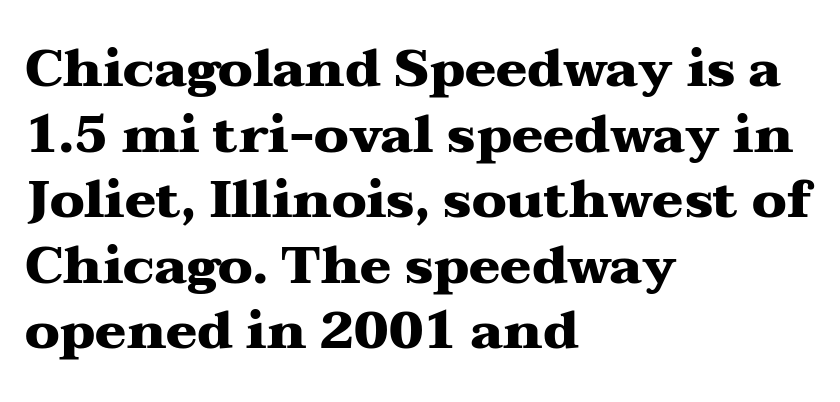
Each row of text sits above clean, open space. The compositor pushed each line to the left boundary. A typesetter would call this zero additional tracking. The face used here is proportionally spaced, like ordinary book or web type. In terms of letterform style, serifs are clearly present. Upright lettering throughout.
